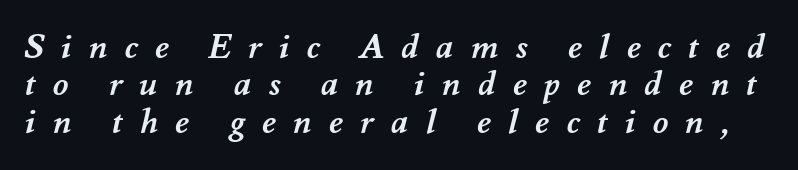
Is this a fixed-width face? No — the glyphs have proportional, varying widths. These lines have a slow, spaced-out rhythm from letter to letter. The designer dialed line spacing down below the default. Words float on clear page, feet unadorned. A dark, heavy texture on the line: the type is bold.
